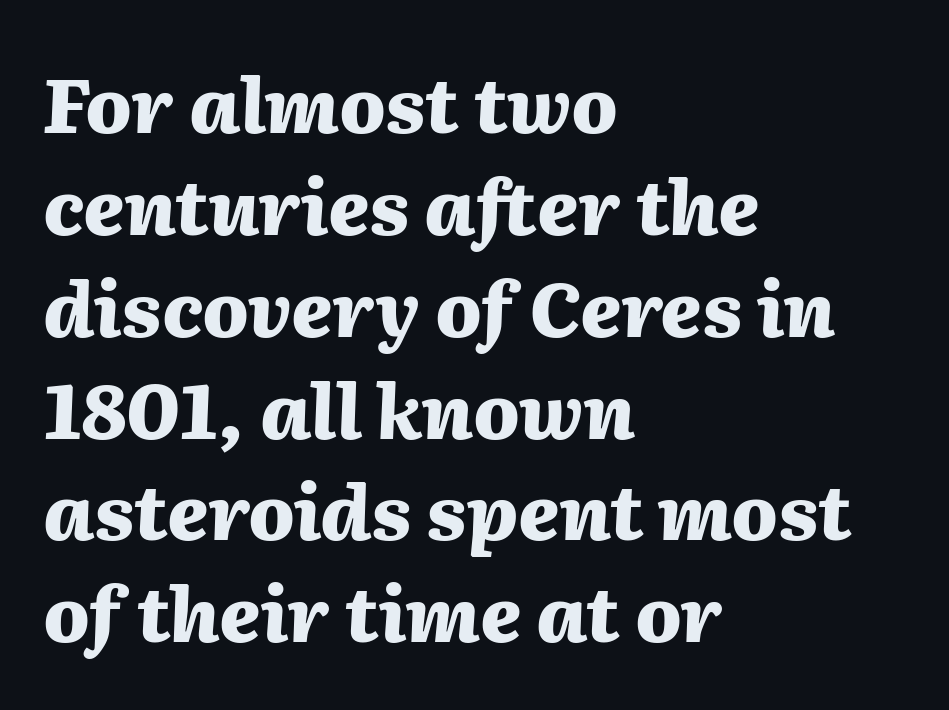
The passage shown leans; its letterforms are oblique. Plenty of ink on the page — the face is bold. The text block is weighted toward the left margin, trailing off unevenly rightward. Note the varied advance widths — an 'i' is clearly narrower than an 'm'.
